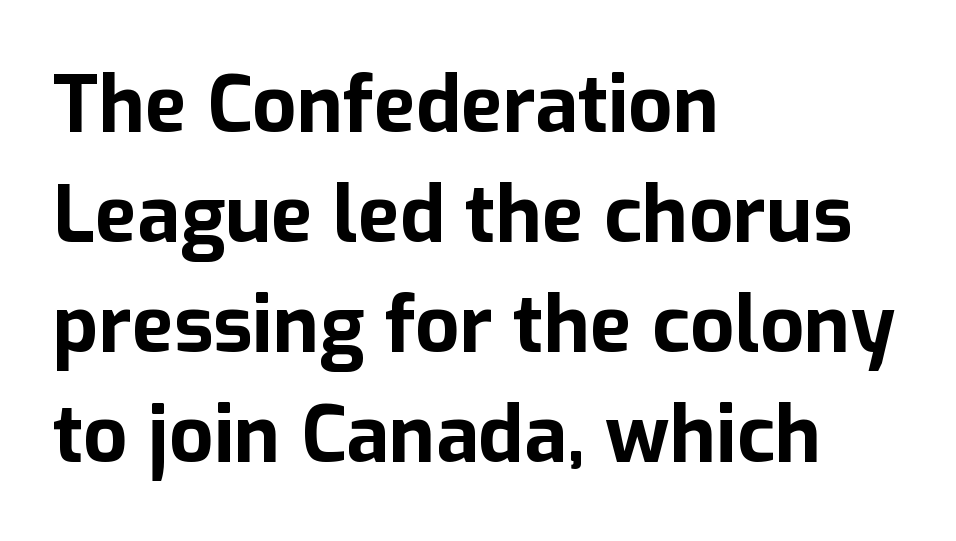
The image shows 78 px bold sans-serif type, upright; set left-aligned, normal line spacing (1.41x), normal letter spacing, not underlined; low stroke contrast and a medium x-height.
